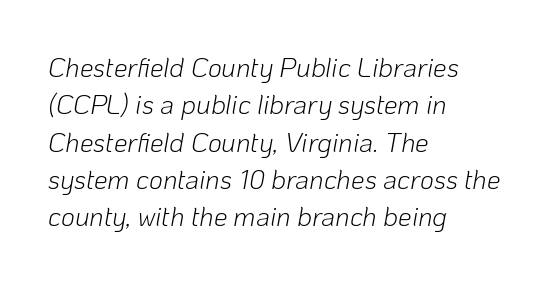
Q: Is the text bold? A: No.
Q: Is the text italic (slanted)? A: Yes, it leans right by about 10 degrees.
Q: Is the text underlined? A: No.
Q: How is the paragraph aligned? A: Left-aligned.
Q: Is the spacing between letters normal or unusually wide? A: Normal.
Q: Is the spacing between lines tight, normal or loose? A: Normal.
